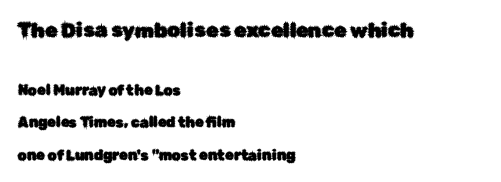
{"italic": "no", "underline": "no", "align": "left", "line_spacing": "loose", "line_spacing_ratio": 2.33, "letter_spacing": "normal", "letter_spacing_em": 0.0, "larger_block": "first", "size_ratio": 1.43, "glyph_px": 20}
